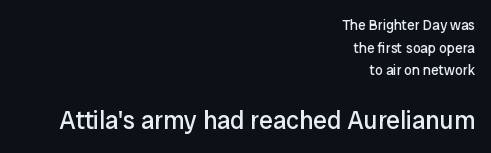
Decoration check: the copy has no underline. No heavy texture on the line: the type isn't bold. You get the small type first, then a jump to larger type. This sample is right-justified, so line beginnings fall wherever the words allow. Honestly, the letter spacing is just normal — you wouldn't notice it. Horizontal bands of white between lines are of average thickness.
